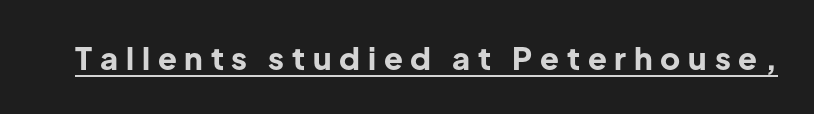
The image shows 31 px bold sans-serif type, upright; set unusually wide letter spacing (+0.25 em), underlined; low stroke contrast and a medium x-height.
